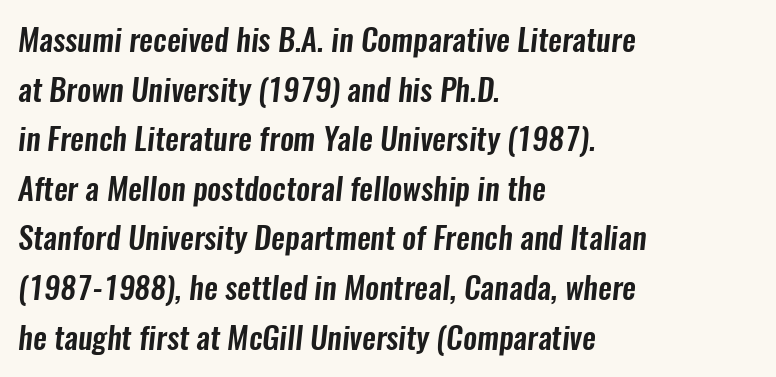
Q: Is the typeface a serif or a sans-serif typeface? A: Sans-serif.
Q: Is the text underlined? A: No.
Q: How is the paragraph aligned? A: Left-aligned.
Q: Is the spacing between letters normal or unusually wide? A: Normal.
Q: Is the spacing between lines tight, normal or loose? A: Normal.
Q: Width (condensed, normal, or wide)? A: Condensed.
Q: Stroke contrast? A: Low.
Q: x-height? A: Medium.
Q: Monospaced? A: No.
